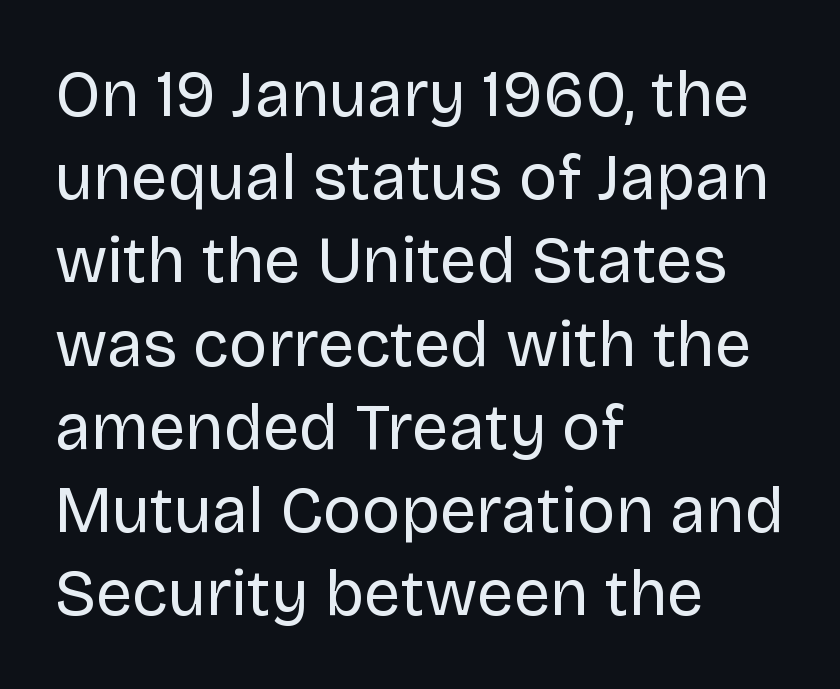
Decoration check: the copy has no underline. Looks like regular typesetting: each glyph gets only the width it needs. A typesetter would label this face a sans. Weight class: somewhere from thin through regular. The line-height multiplier appears to be the usual default.
